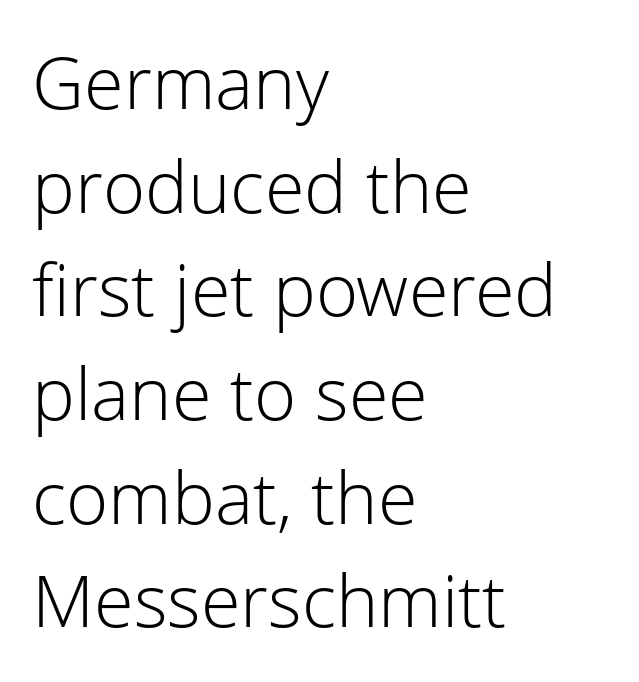
Q: Is the text bold? A: No.
Q: Is the text italic (slanted)? A: No, it is upright.
Q: Is the typeface a serif or a sans-serif typeface? A: Sans-serif.
Q: Is the text underlined? A: No.
Q: How is the paragraph aligned? A: Left-aligned.
Q: Is the spacing between letters normal or unusually wide? A: Normal.
Q: Is the spacing between lines tight, normal or loose? A: Normal.
Q: Width (condensed, normal, or wide)? A: Normal.
Q: Stroke contrast? A: Low.
Q: x-height? A: Medium.
Q: Monospaced? A: No.
